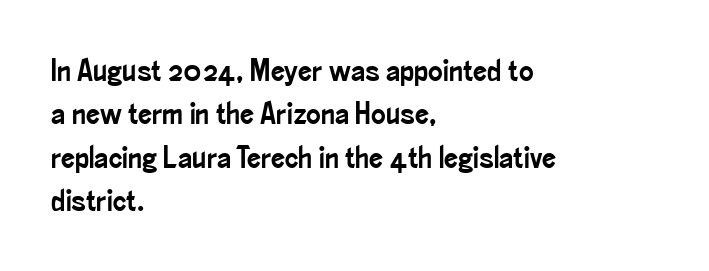
Q: Is the text italic (slanted)? A: No, it is upright.
Q: Is the typeface a serif or a sans-serif typeface? A: Sans-serif.
Q: Is the text underlined? A: No.
Q: How is the paragraph aligned? A: Left-aligned.
Q: Is the spacing between letters normal or unusually wide? A: Normal.
Q: Is the spacing between lines tight, normal or loose? A: Normal.
Q: Width (condensed, normal, or wide)? A: Condensed.
Q: Stroke contrast? A: Low.
Q: x-height? A: Small.
Q: Monospaced? A: No.
